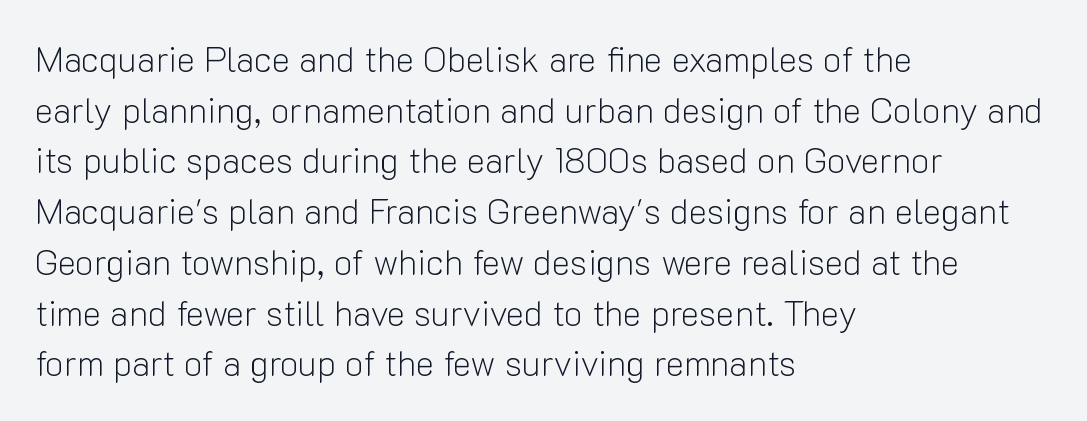
{"serif": "no", "italic": "no", "bold": "no", "weight": "light", "width": "normal", "stroke_contrast": "low", "x_height": "medium", "monospaced": "no", "underline": "no", "align": "left", "line_spacing": "normal", "line_spacing_ratio": 1.45, "letter_spacing": "normal", "letter_spacing_em": 0.0, "glyph_px": 35}
